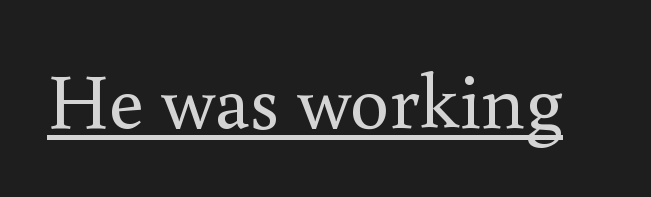
The image shows 78 px regular-weight serif type, upright; set normal letter spacing, underlined; medium stroke contrast and a small x-height.
